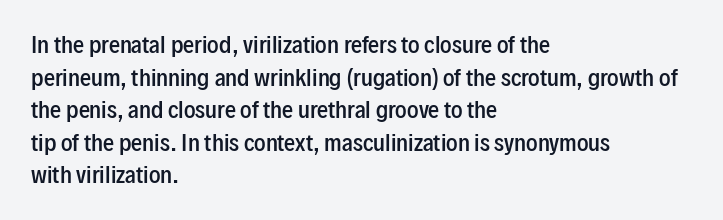
Short and long lines alike share a common starting point at left. Quick note: not italic, upright. In terms of leading, this rendering sits right in the middle. The gap between lines stays unmarked.
